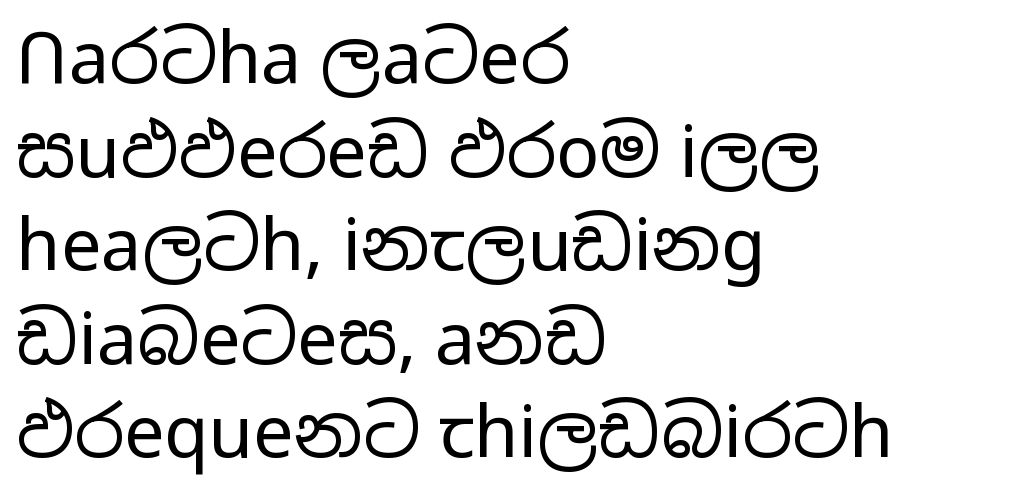
Q: Is the text bold? A: No.
Q: Is the text italic (slanted)? A: No, it is upright.
Q: Is the typeface a serif or a sans-serif typeface? A: Sans-serif.
Q: Is the text underlined? A: No.
Q: How is the paragraph aligned? A: Left-aligned.
Q: Is the spacing between letters normal or unusually wide? A: Normal.
Q: Is the spacing between lines tight, normal or loose? A: Normal.
Q: Width (condensed, normal, or wide)? A: Wide.
Q: Stroke contrast? A: Low.
Q: x-height? A: Medium.
Q: Monospaced? A: No.
